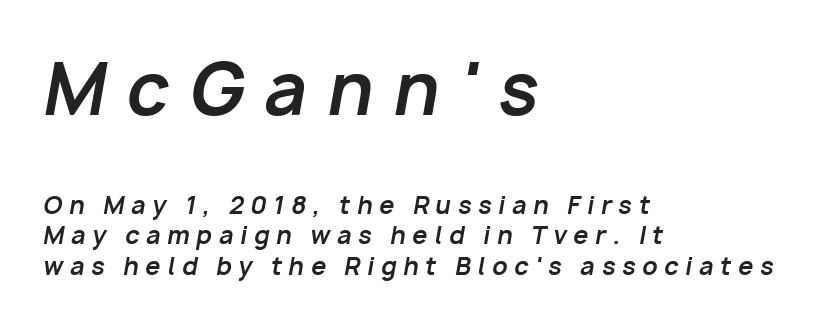
The paragraph shown leans on its left margin. The area under the type is left untouched. Note: larger setting up top, smaller setting below. The rendering uses natural spacing where letterforms have individual widths. Is there much room between lines? A standard amount, neither cramped nor airy.
